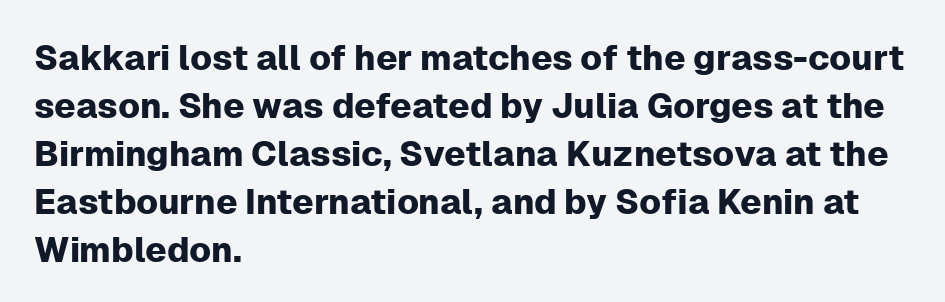
{"serif": "no", "italic": "no", "width": "normal", "stroke_contrast": "low", "x_height": "medium", "monospaced": "no", "underline": "no", "align": "left", "line_spacing": "normal", "line_spacing_ratio": 1.37, "letter_spacing": "normal", "letter_spacing_em": 0.0, "glyph_px": 35}
